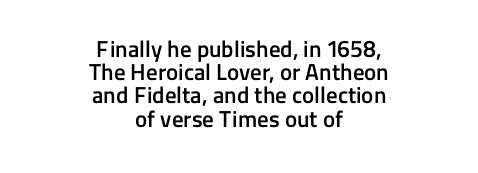
The setting favours the middle, as headings and verse often do. A bit beefed up — I'd call it semibold rather than bold. Italic: no, the glyphs are upright roman. How are the letters spaced? Ordinarily, with no added tracking.
